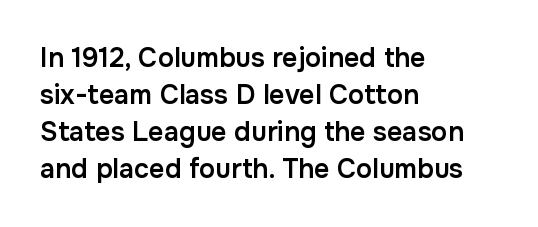
The image shows 27 px text type, upright; set left-aligned, normal line spacing (1.37x), normal letter spacing, not underlined.
